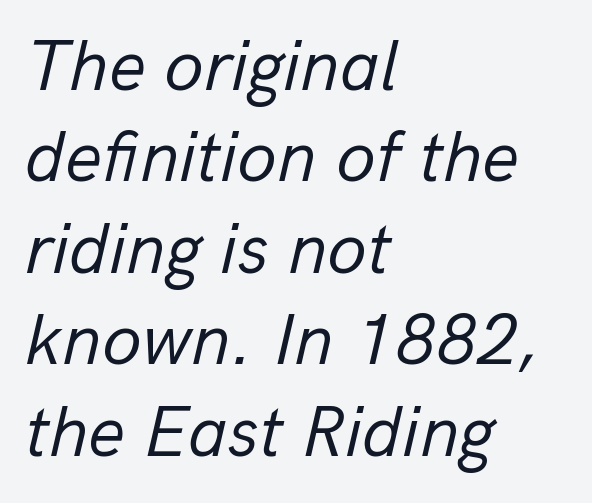
The strip under each line holds only bare page. Nothing unusual about the tracking: characters are spaced as the font intends. The whole block is typeset with a tilt. In CSS terms this would be text-align: left. No heavy texture on the line: the type isn't bold.
